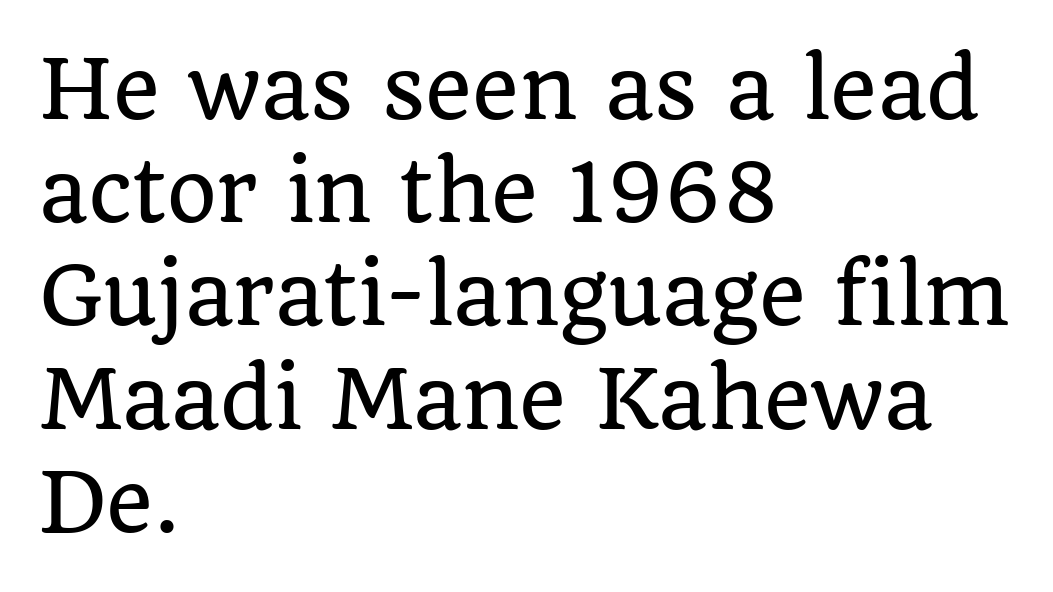
This block has exactly the height ordinary leading produces. This rendering features lettering with no underline. Small tapered or slab feet sit at the stroke ends, so this counts as serif. The passage shown is typed in a proportional face where columns would drift. These lines were composed using upright roman letters.
